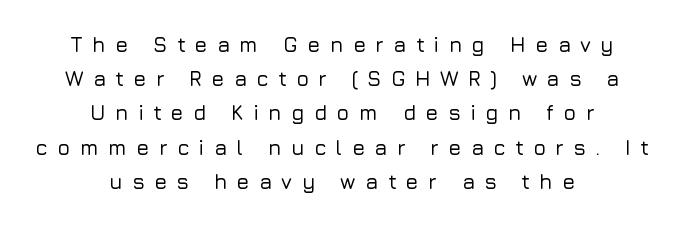
Normally led — the rows are evenly, conventionally spaced. The rendering positions every line midway between the sides. You can tell it's not italic because the verticals are truly vertical. Characters follow at a spacing far wider than the type designer built in. The area under the type is left untouched.
